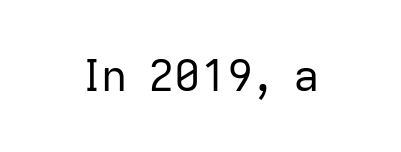
{"serif": "no", "italic": "no", "bold": "no", "weight": "regular", "width": "normal", "stroke_contrast": "low", "x_height": "medium", "monospaced": "no", "underline": "no", "letter_spacing": "normal", "letter_spacing_em": 0.0, "glyph_px": 44}
